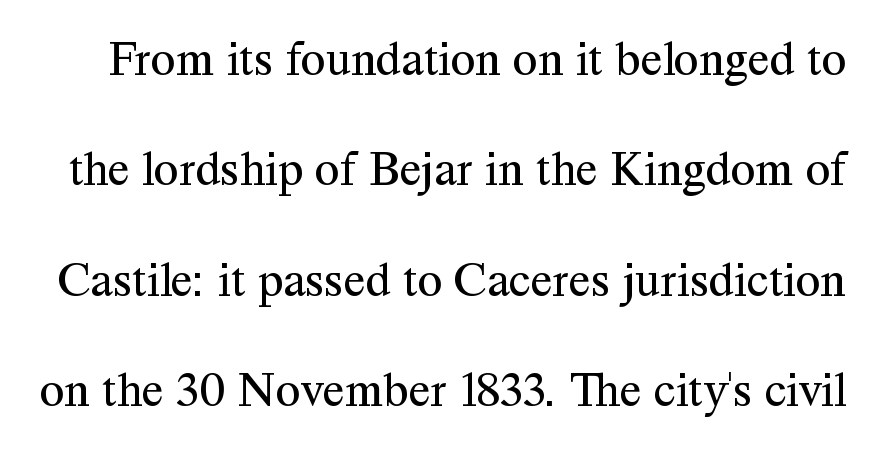
Q: Is the text bold? A: No.
Q: Is the text italic (slanted)? A: No, it is upright.
Q: Is the typeface a serif or a sans-serif typeface? A: Serif.
Q: Is the text underlined? A: No.
Q: Is the spacing between letters normal or unusually wide? A: Normal.
Q: Is the spacing between lines tight, normal or loose? A: Loose.
Q: Width (condensed, normal, or wide)? A: Normal.
Q: Stroke contrast? A: Medium.
Q: x-height? A: Medium.
Q: Monospaced? A: No.
